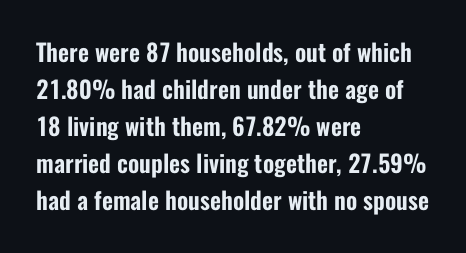
{"italic": "no", "underline": "no", "align": "left", "line_spacing": "normal", "line_spacing_ratio": 1.54, "letter_spacing": "normal", "letter_spacing_em": 0.0, "glyph_px": 24}
